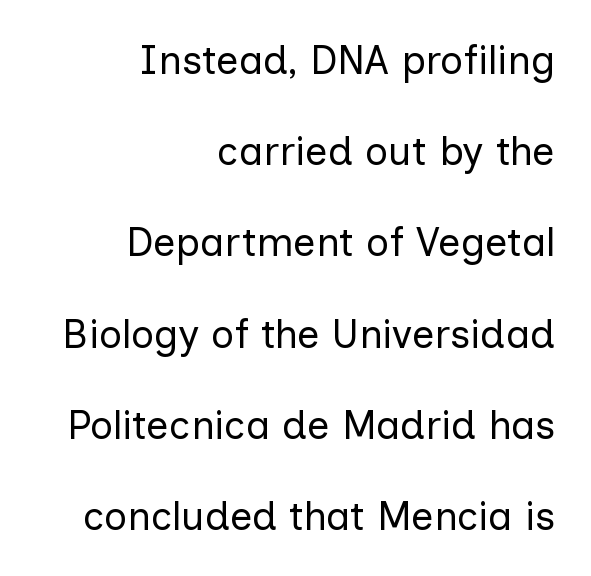
{"serif": "no", "italic": "no", "bold": "no", "weight": "regular", "width": "normal", "stroke_contrast": "low", "x_height": "medium", "monospaced": "no", "underline": "no", "align": "right", "line_spacing": "loose", "line_spacing_ratio": 2.28, "letter_spacing": "normal", "letter_spacing_em": 0.0, "glyph_px": 40}
